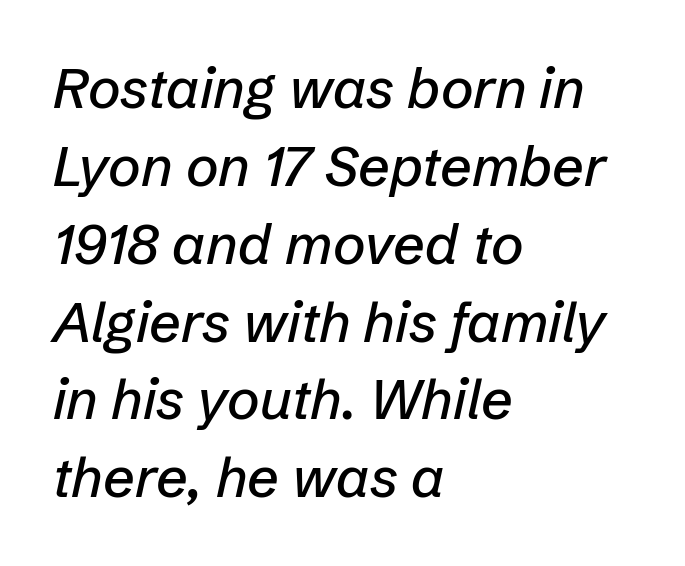
Each word holds together tightly as a unit, with standard inter-letter gaps. Nobody drew a line under any word here. Observe the lean: these are italic letterforms. Here the designer chose a conventional face with non-uniform glyph widths.
